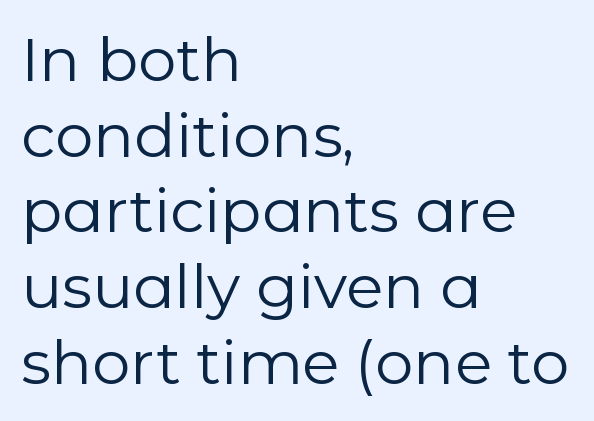
{"serif": "no", "italic": "no", "bold": "no", "weight": "regular", "width": "normal", "stroke_contrast": "low", "x_height": "medium", "monospaced": "no", "underline": "no", "align": "left", "line_spacing_ratio": 1.24, "letter_spacing": "normal", "letter_spacing_em": 0.0, "glyph_px": 61}
